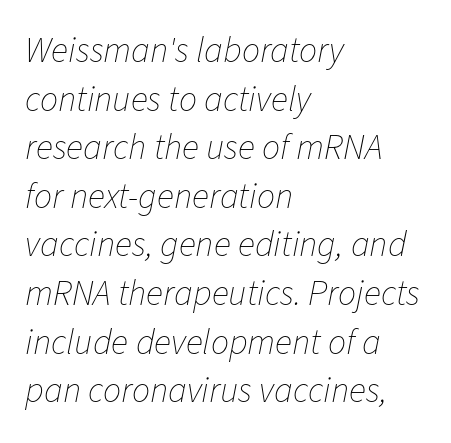
Q: Is the text bold? A: No.
Q: Is the text italic (slanted)? A: Yes, it leans right by about 11 degrees.
Q: Is the text underlined? A: No.
Q: How is the paragraph aligned? A: Left-aligned.
Q: Is the spacing between letters normal or unusually wide? A: Normal.
Q: Is the spacing between lines tight, normal or loose? A: Normal.
Q: Width (condensed, normal, or wide)? A: Normal.
Q: Stroke contrast? A: Low.
Q: x-height? A: Medium.
Q: Monospaced? A: No.
